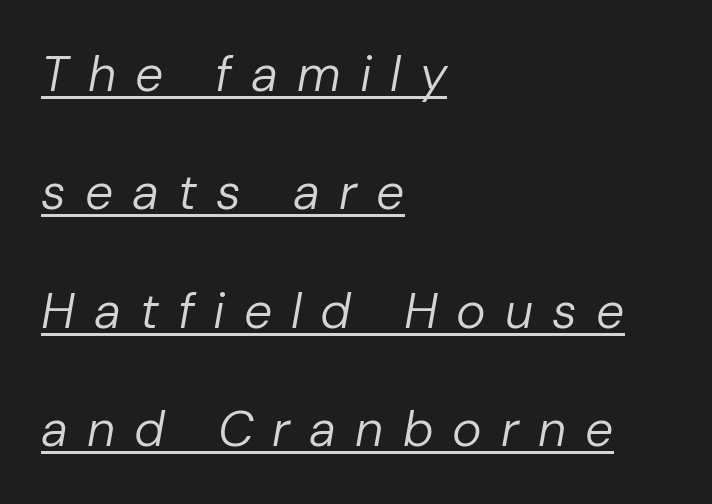
{"italic": "yes", "lean": "right", "slant_degrees": 10, "bold": "no", "weight": "regular", "width": "normal", "stroke_contrast": "low", "x_height": "medium", "monospaced": "no", "underline": "yes", "align": "left", "line_spacing": "loose", "line_spacing_ratio": 2.37, "letter_spacing": "wide", "letter_spacing_em": 0.38, "glyph_px": 50}
